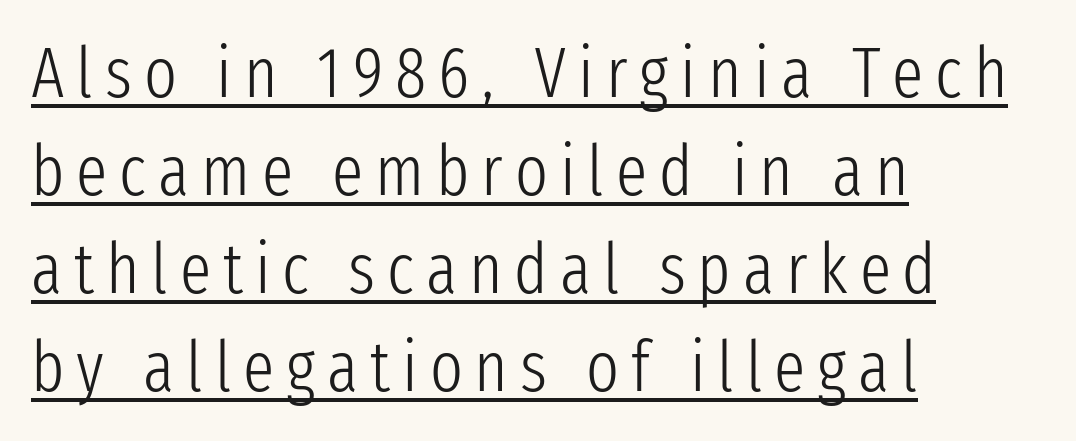
Q: Is the text bold? A: No.
Q: Is the text italic (slanted)? A: No, it is upright.
Q: Is the typeface a serif or a sans-serif typeface? A: Sans-serif.
Q: Is the text underlined? A: Yes.
Q: How is the paragraph aligned? A: Left-aligned.
Q: Is the spacing between lines tight, normal or loose? A: Normal.
Q: Width (condensed, normal, or wide)? A: Condensed.
Q: Stroke contrast? A: Low.
Q: x-height? A: Medium.
Q: Monospaced? A: No.
